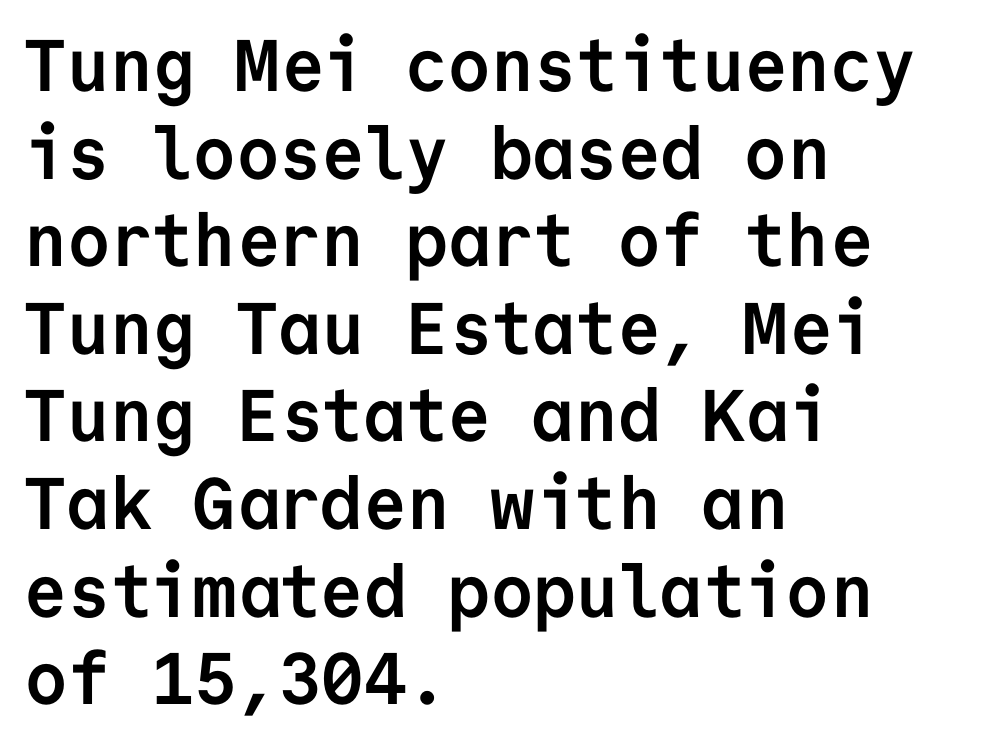
Q: Is the text bold? A: Yes.
Q: Is the text italic (slanted)? A: No, it is upright.
Q: Is the typeface a serif or a sans-serif typeface? A: Sans-serif.
Q: Is the text underlined? A: No.
Q: How is the paragraph aligned? A: Left-aligned.
Q: Is the spacing between letters normal or unusually wide? A: Normal.
Q: Width (condensed, normal, or wide)? A: Normal.
Q: Stroke contrast? A: Low.
Q: x-height? A: Medium.
Q: Monospaced? A: Yes.
